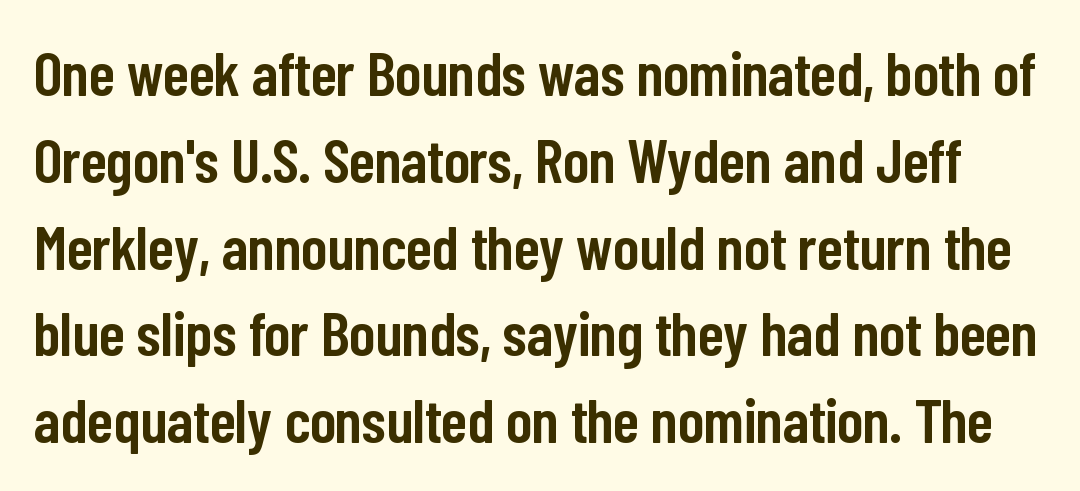
The gap between lines stays unmarked. Typesetter's note: demi weight, one step under bold. Standard letterfit; no display-style spreading of the glyphs. Do the characters align in a grid? No, the font is proportional.
